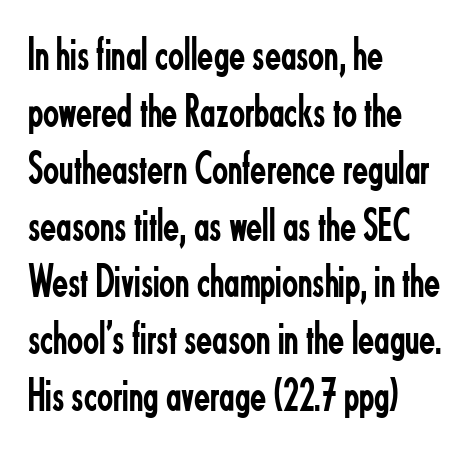
The tracking reads as untouched default to a designer's eye. Reading down the block, your eye returns to a fixed left position each line. Type without underlining. Each stroke keeps to a modest, everyday thickness or less. The typography opts for an upright posture over an oblique one.
